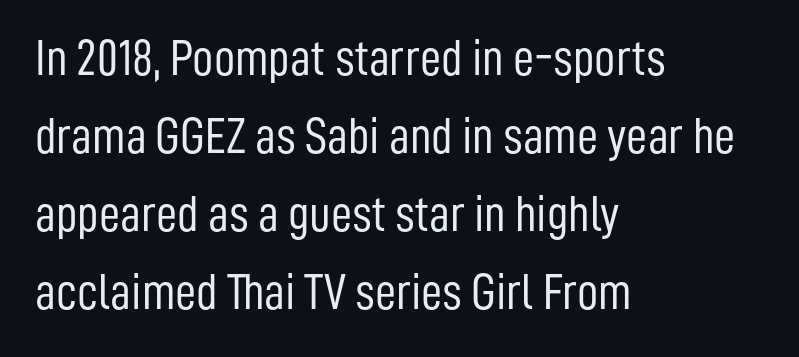
{"serif": "no", "italic": "no", "bold": "no", "weight": "light", "width": "condensed", "stroke_contrast": "low", "x_height": "medium", "monospaced": "no", "underline": "no", "align": "left", "line_spacing": "normal", "line_spacing_ratio": 1.5, "letter_spacing": "normal", "letter_spacing_em": 0.0, "glyph_px": 52}
